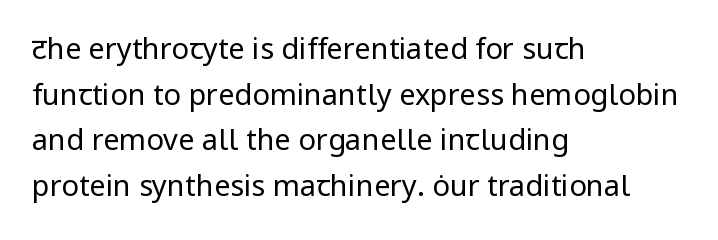
{"serif": "no", "italic": "no", "bold": "no", "weight": "regular", "width": "normal", "stroke_contrast": "low", "x_height": "medium", "monospaced": "no", "underline": "no", "align": "left", "line_spacing": "normal", "line_spacing_ratio": 1.57, "letter_spacing": "normal", "letter_spacing_em": 0.0, "glyph_px": 29}
